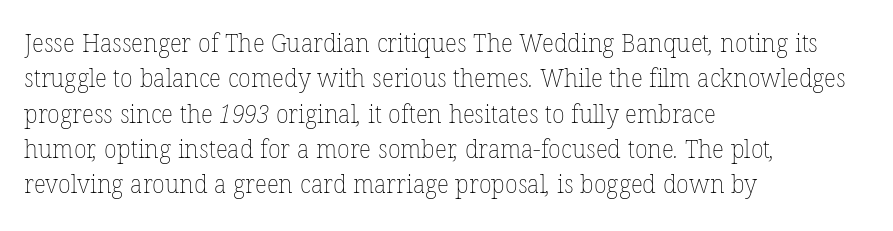
Q: Is the text bold? A: No.
Q: Is the text underlined? A: No.
Q: How is the paragraph aligned? A: Left-aligned.
Q: Is the spacing between letters normal or unusually wide? A: Normal.
Q: Is the spacing between lines tight, normal or loose? A: Normal.
